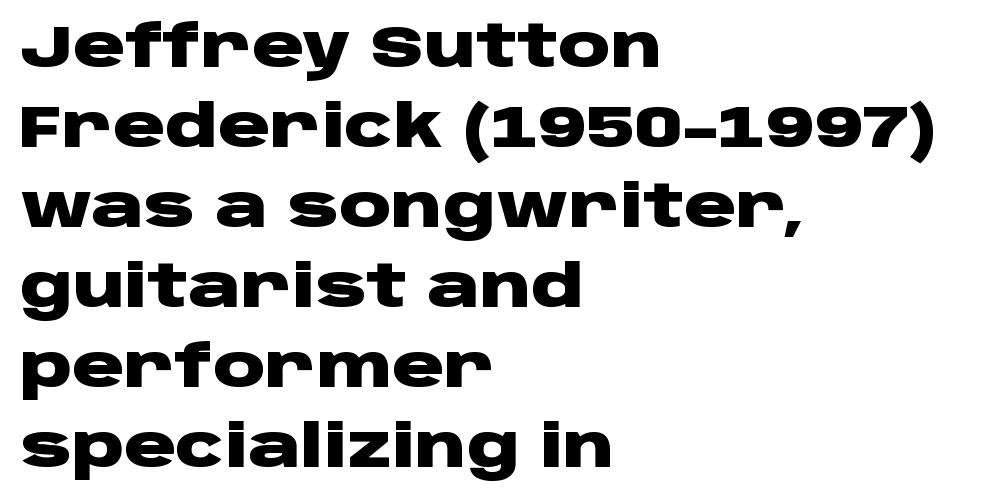
Weight check: bold — yes, fully. This sample has the flowing, uneven cadence of proportional lettering. The letters sit at their default tracking, neither squeezed nor spread. Baseline-to-baseline distance is the conventional proportion of letter height.
